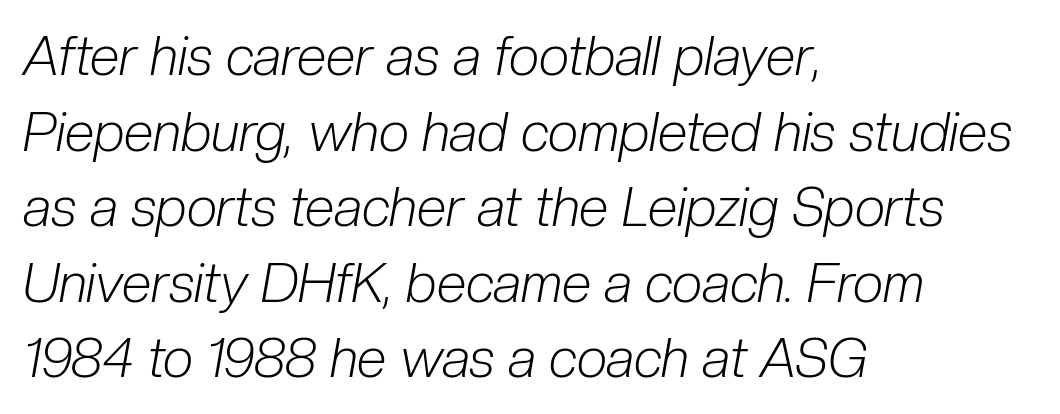
{"italic": "yes", "lean": "right", "slant_degrees": 10, "bold": "no", "weight": "light", "width": "condensed", "stroke_contrast": "low", "x_height": "medium", "monospaced": "no", "underline": "no", "align": "left", "line_spacing": "normal", "line_spacing_ratio": 1.4, "letter_spacing": "normal", "letter_spacing_em": 0.0, "glyph_px": 54}
